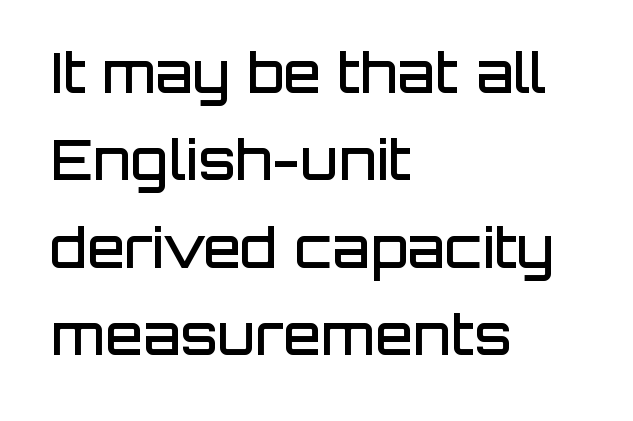
Q: Is the text bold? A: Semi-bold.
Q: Is the text italic (slanted)? A: No, it is upright.
Q: Is the typeface a serif or a sans-serif typeface? A: Sans-serif.
Q: Is the text underlined? A: No.
Q: How is the paragraph aligned? A: Left-aligned.
Q: Is the spacing between letters normal or unusually wide? A: Normal.
Q: Is the spacing between lines tight, normal or loose? A: Normal.
Q: Width (condensed, normal, or wide)? A: Normal.
Q: Stroke contrast? A: Low.
Q: x-height? A: Large.
Q: Monospaced? A: No.
